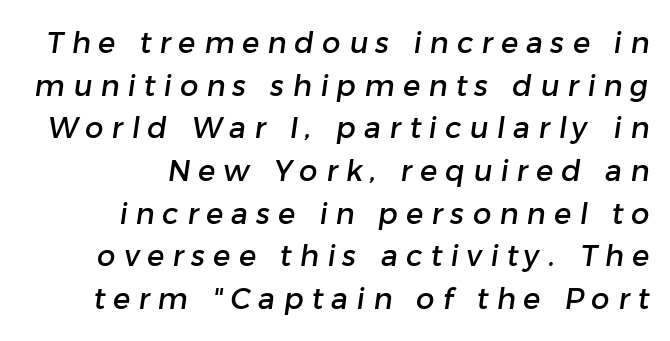
Baseline-to-baseline distance is the conventional proportion of letter height. Spacing verdict: proportional, widths tailored to each character. Each row of text sits above clean, open space. Someone cranked the tracking dial way up on this one.
